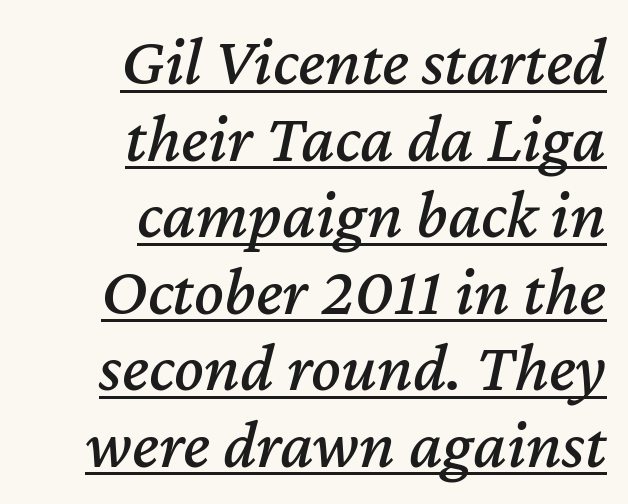
{"italic": "yes", "lean": "right", "slant_degrees": 12, "width": "normal", "stroke_contrast": "medium", "x_height": "medium", "monospaced": "no", "underline": "yes", "align": "right", "line_spacing": "tight", "line_spacing_ratio": 1.11, "letter_spacing": "normal", "letter_spacing_em": 0.0, "glyph_px": 69}
